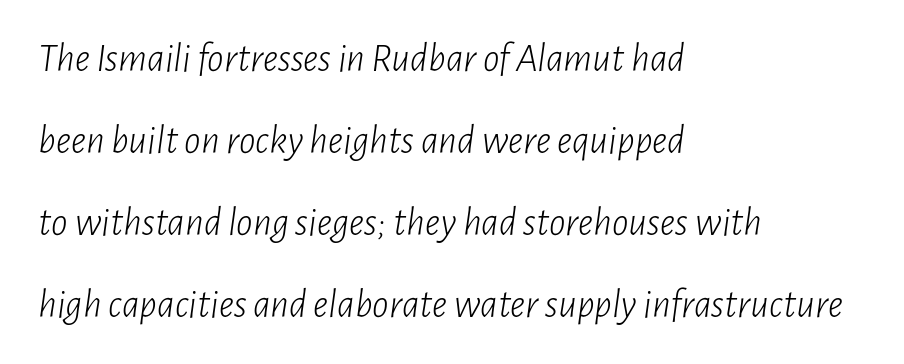
Q: Is the text bold? A: No.
Q: Is the text italic (slanted)? A: Yes, it leans right by about 7 degrees.
Q: Is the text underlined? A: No.
Q: How is the paragraph aligned? A: Left-aligned.
Q: Is the spacing between letters normal or unusually wide? A: Normal.
Q: Is the spacing between lines tight, normal or loose? A: Loose.
Q: Width (condensed, normal, or wide)? A: Condensed.
Q: Stroke contrast? A: Low.
Q: x-height? A: Medium.
Q: Monospaced? A: No.
